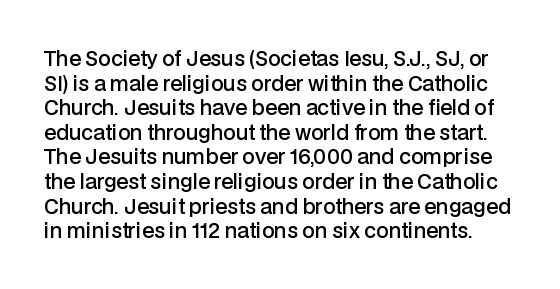
Q: Is the text bold? A: Semi-bold.
Q: Is the text italic (slanted)? A: No, it is upright.
Q: Is the text underlined? A: No.
Q: Is the spacing between letters normal or unusually wide? A: Normal.
